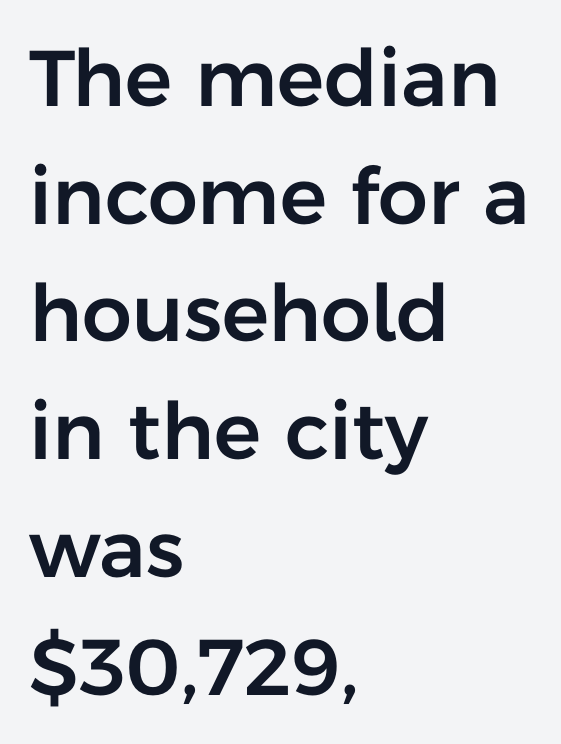
In terms of letterspacing, this is plain default setting. A roman cut, with each character standing at attention. Do the characters align in a grid? No, the font is proportional. Honestly, the row spacing looks completely unremarkable. The glyphs in this specimen are sans serif. The glyphs are unaccompanied by any horizontal stroke below them.
